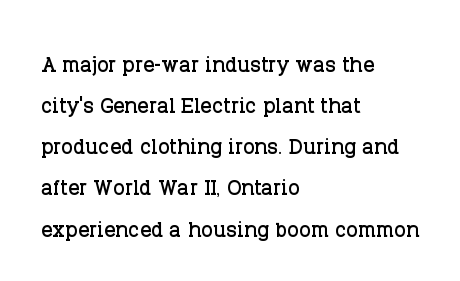
The image shows 28 px serif type, upright; set left-aligned, normal line spacing (1.47x), normal letter spacing, not underlined; low stroke contrast and a large x-height.
